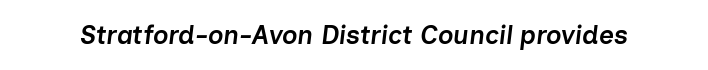
Nobody drew a line under any word here. If you drew a line through each stem, it would be angled. Set as a demibold, roughly 600 on the weight scale. Tracking here is standard; glyphs follow each other at the usual distance.
